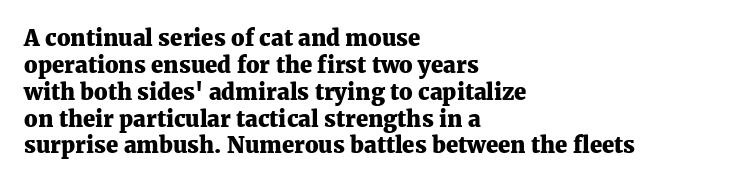
Q: Is the text bold? A: Yes.
Q: Is the text italic (slanted)? A: No, it is upright.
Q: Is the text underlined? A: No.
Q: How is the paragraph aligned? A: Left-aligned.
Q: Is the spacing between letters normal or unusually wide? A: Normal.
